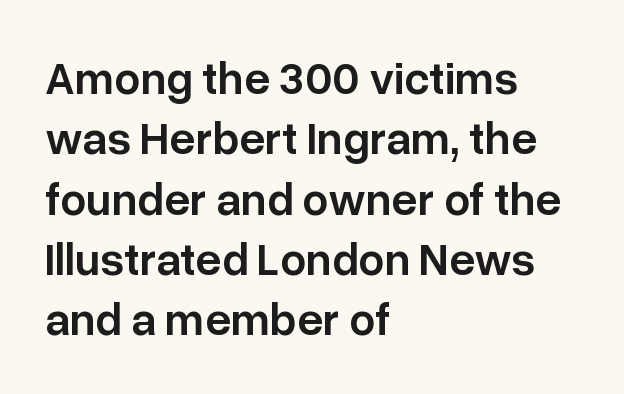
Look at the stroke-to-counter ratio: somewhat heavy, a semibold. Descenders are the only things crossing below the line. Students, observe: this is what conventionally led text looks like. Left-aligned paragraph, ragged on the right. You could call the tracking neutral — neither tight nor loose.
